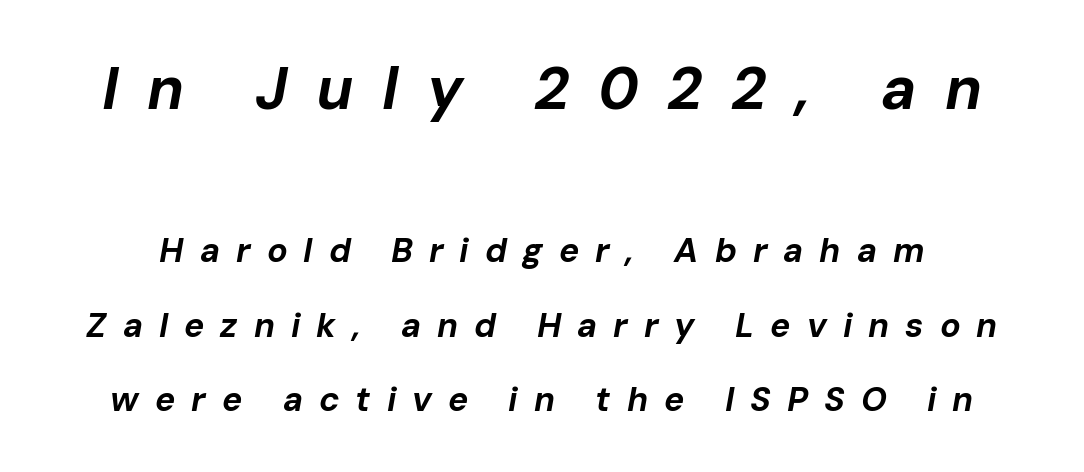
The image shows 60 px bold type, italic (leaning right); set loose line spacing (2.19x), unusually wide letter spacing (+0.47 em), not underlined; the first (top) block is 1.76x larger; low stroke contrast and a medium x-height.
